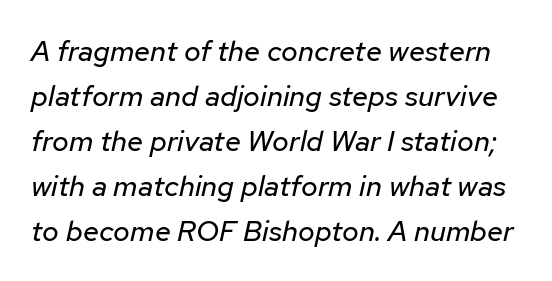
The zone under the glyphs is completely vacant. Evenly set lines give the paragraph a standard silhouette. These glyphs show unthickened strokes, regular width or finer. The letters are slanted; this is an italic face. Think of a printed novel: that variable character pitch is what you see here. Nothing unusual about the tracking: characters are spaced as the font intends.
